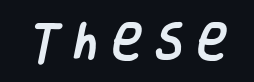
Q: Is the typeface a serif or a sans-serif typeface? A: Sans-serif.
Q: Is the text underlined? A: No.
Q: Is the spacing between letters normal or unusually wide? A: Unusually wide.
Q: Width (condensed, normal, or wide)? A: Condensed.
Q: Stroke contrast? A: Low.
Q: x-height? A: Large.
Q: Monospaced? A: No.
